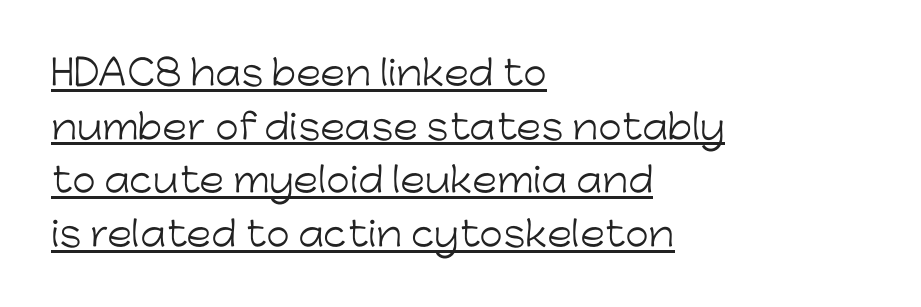
Q: Is the text bold? A: No.
Q: Is the text italic (slanted)? A: No, it is upright.
Q: Is the typeface a serif or a sans-serif typeface? A: Sans-serif.
Q: Is the text underlined? A: Yes.
Q: How is the paragraph aligned? A: Left-aligned.
Q: Is the spacing between letters normal or unusually wide? A: Normal.
Q: Is the spacing between lines tight, normal or loose? A: Normal.
Q: Width (condensed, normal, or wide)? A: Normal.
Q: Stroke contrast? A: Low.
Q: x-height? A: Medium.
Q: Monospaced? A: No.
